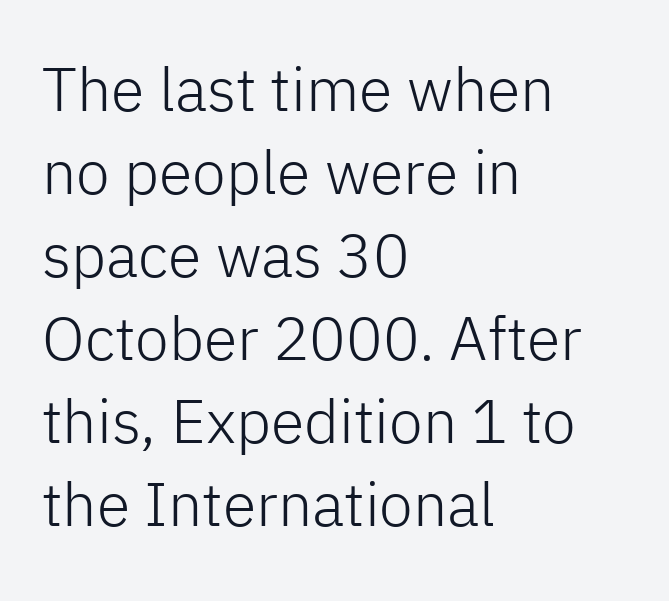
A typesetter would mark this as roman, not italic. Notice how descenders clear the ascenders below comfortably — that's standard leading. The rendering shows plain stroke endings on the letterforms — a sans-serif design. Glyph-to-glyph distance matches everyday printed text.
